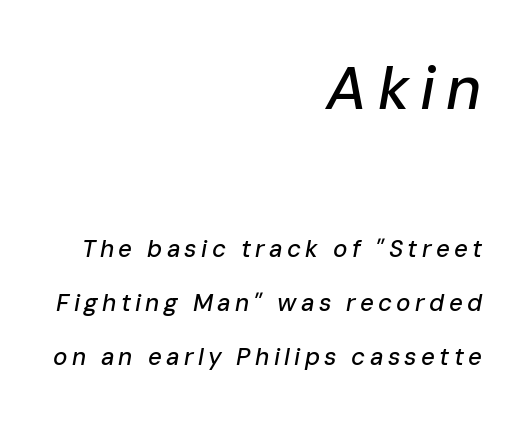
Quick note: underline off. The vertical gap from one line to the next is large. Large over small — that's the arrangement of the two blocks here. These lines are set flush right with a ragged left edge.
